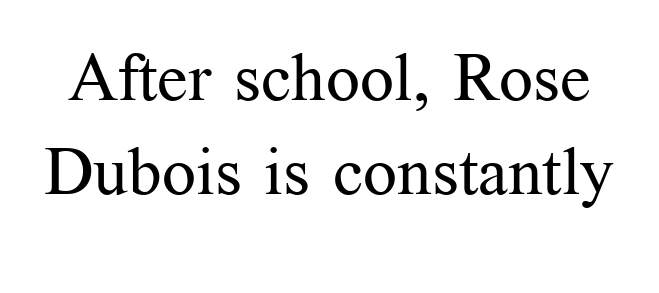
Interline gaps are of average width in this sample. Between one letter and the next there's only the usual sliver of space. The passage shown is not underscored anywhere. The typeface chosen for these lines features serifs. Posture: straight, roman, zero tilt.
